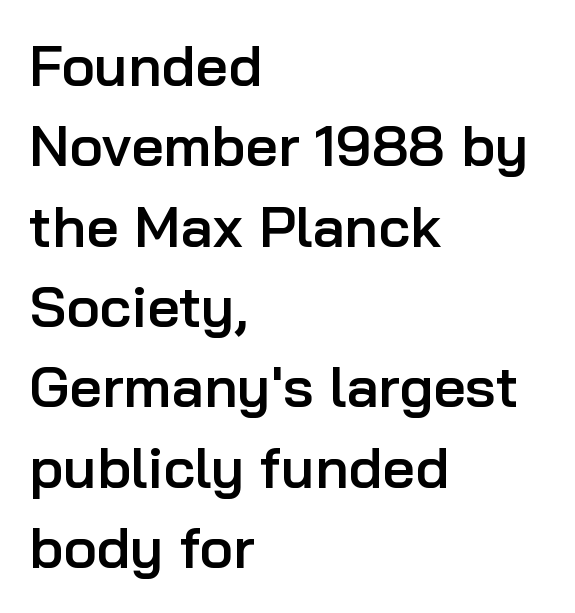
{"serif": "no", "italic": "no", "bold": "semi", "weight": "semibold", "width": "normal", "stroke_contrast": "low", "x_height": "medium", "monospaced": "no", "underline": "no", "align": "left", "line_spacing": "normal", "line_spacing_ratio": 1.41, "letter_spacing": "normal", "letter_spacing_em": 0.0, "glyph_px": 57}
